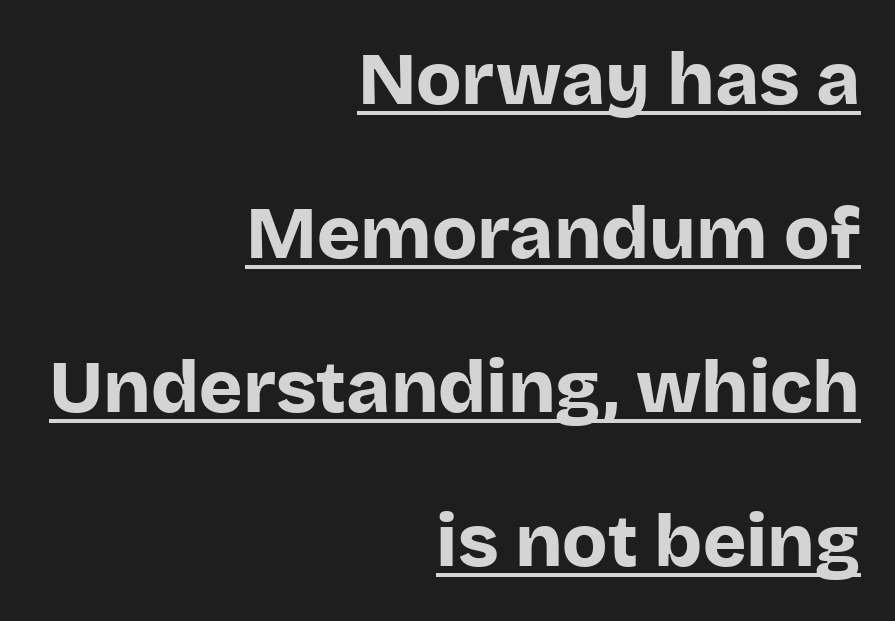
The image shows 74 px bold sans-serif type, upright; set right-aligned, loose line spacing (2.08x), normal letter spacing, underlined; low stroke contrast and a large x-height.
